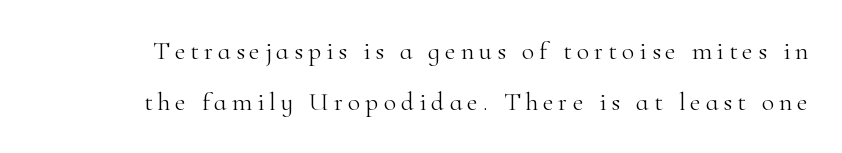
The foot of each line stays bare and open. The passage shown stacks its lines with a broad gap. No italicization has been applied; the sample stays upright. Stroke mass is kept to a normal reading level or below.
